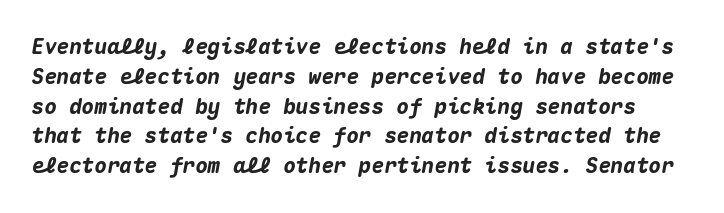
{"italic": "yes", "lean": "right", "slant_degrees": 10, "bold": "yes", "underline": "no", "line_spacing": "normal", "line_spacing_ratio": 1.42, "letter_spacing": "normal", "letter_spacing_em": 0.0, "glyph_px": 21}
